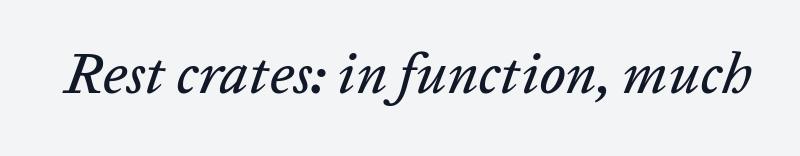
Honestly, the letter spacing is just normal — you wouldn't notice it. Varying glyph widths throughout — classic text-font behaviour. Bare-footed words on every line. Notice how the stems are inclined rather than vertical — that's the hallmark of italics.
